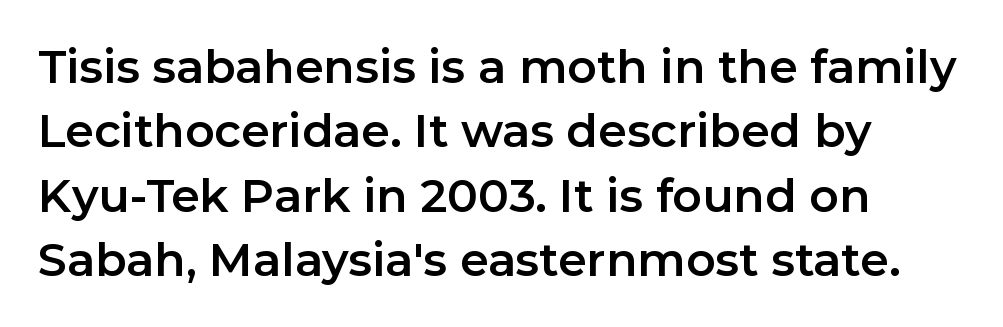
Q: Is the text italic (slanted)? A: No, it is upright.
Q: Is the typeface a serif or a sans-serif typeface? A: Sans-serif.
Q: Is the text underlined? A: No.
Q: How is the paragraph aligned? A: Left-aligned.
Q: Is the spacing between letters normal or unusually wide? A: Normal.
Q: Is the spacing between lines tight, normal or loose? A: Normal.
Q: Width (condensed, normal, or wide)? A: Normal.
Q: Stroke contrast? A: Low.
Q: x-height? A: Medium.
Q: Monospaced? A: No.
